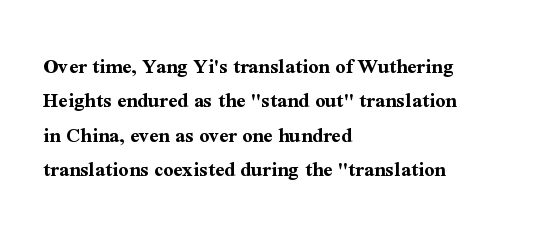
{"italic": "no", "bold": "yes", "underline": "no", "align": "left", "line_spacing": "normal", "line_spacing_ratio": 1.56, "letter_spacing": "normal", "letter_spacing_em": 0.0, "glyph_px": 22}
